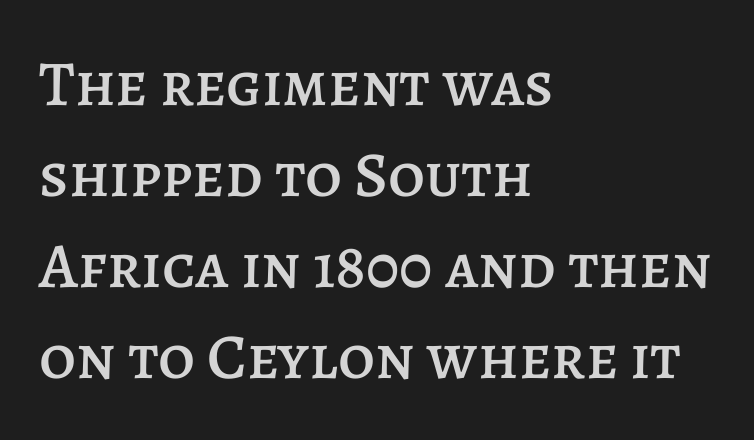
These lines stack with their left ends in a neat column. Line spacing here is normal. Lines of text with bare space underneath. Designer's note — italics off, roman on.
